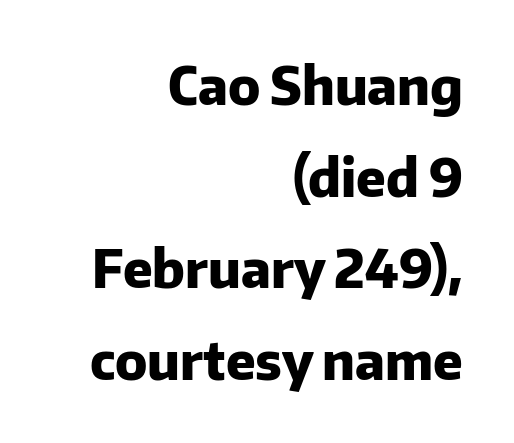
The image shows 52 px heavy sans-serif type, upright; set right-aligned, line spacing 1.76x, normal letter spacing, not underlined; low stroke contrast and a medium x-height.
